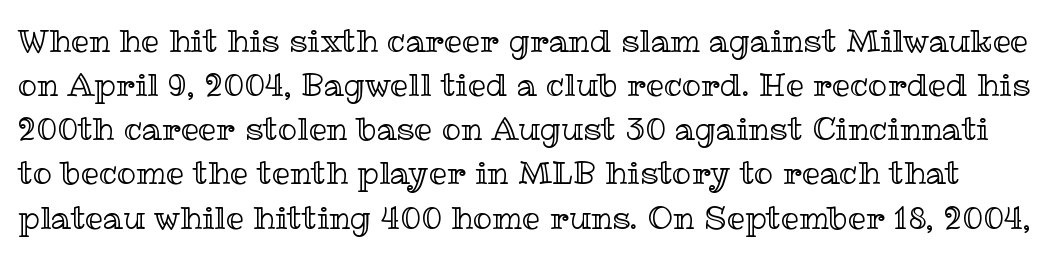
Q: Is the text italic (slanted)? A: No, it is upright.
Q: Is the text underlined? A: No.
Q: Is the spacing between letters normal or unusually wide? A: Normal.
Q: Is the spacing between lines tight, normal or loose? A: Normal.
Q: Width (condensed, normal, or wide)? A: Normal.
Q: x-height? A: Medium.
Q: Monospaced? A: No.
